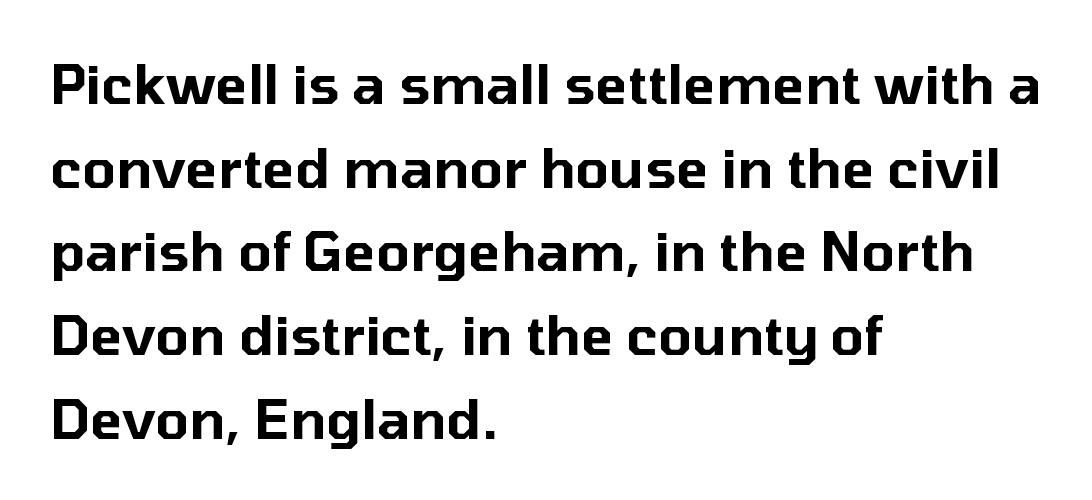
Q: Is the text italic (slanted)? A: No, it is upright.
Q: Is the typeface a serif or a sans-serif typeface? A: Sans-serif.
Q: Is the text underlined? A: No.
Q: How is the paragraph aligned? A: Left-aligned.
Q: Is the spacing between letters normal or unusually wide? A: Normal.
Q: Is the spacing between lines tight, normal or loose? A: Normal.
Q: Width (condensed, normal, or wide)? A: Normal.
Q: Stroke contrast? A: Low.
Q: x-height? A: Medium.
Q: Monospaced? A: No.
